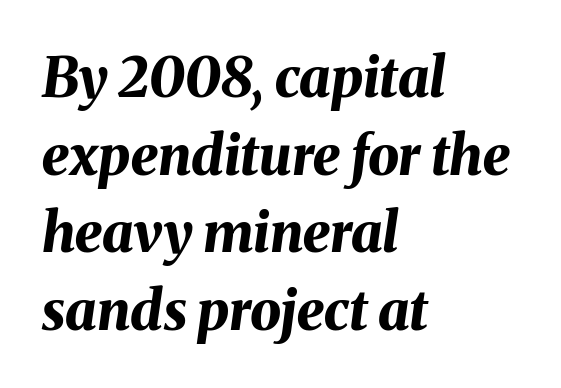
The image shows 55 px bold type, italic (leaning right); set left-aligned, normal line spacing (1.41x), normal letter spacing, not underlined; medium stroke contrast and a medium x-height.
